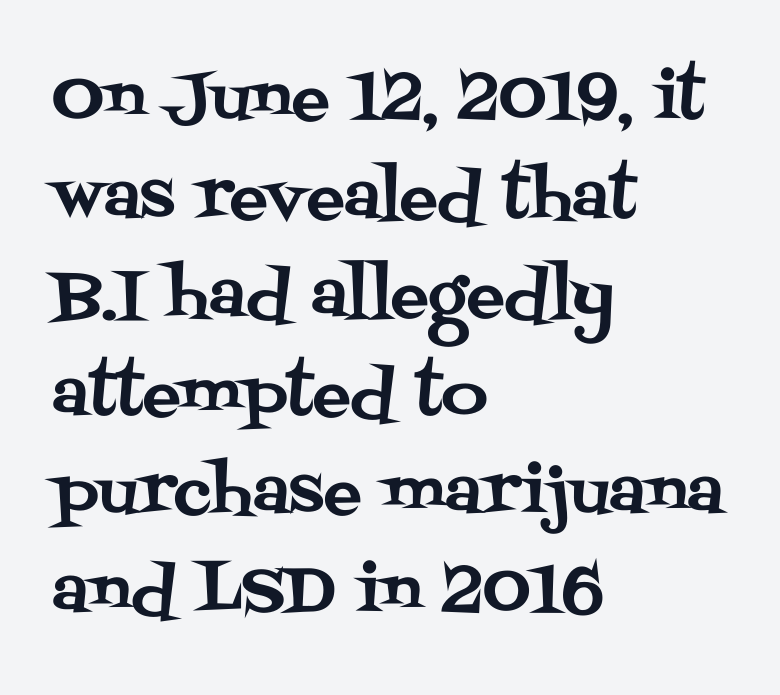
Short and long lines alike share a common starting point at left. Summary of vertical rhythm: regular, with standard interline spacing. This sample uses an upright cut, with every glyph sitting square on the baseline. This sample uses plain, unmodified letter spacing. Just letters on the line, the space beneath them empty.
